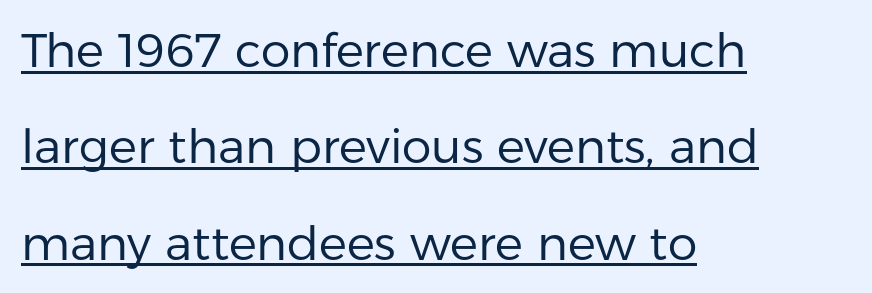
{"serif": "no", "italic": "no", "bold": "no", "weight": "regular", "width": "normal", "stroke_contrast": "low", "x_height": "medium", "monospaced": "no", "underline": "yes", "align": "left", "line_spacing": "loose", "line_spacing_ratio": 2.05, "letter_spacing": "normal", "letter_spacing_em": 0.0, "glyph_px": 47}
